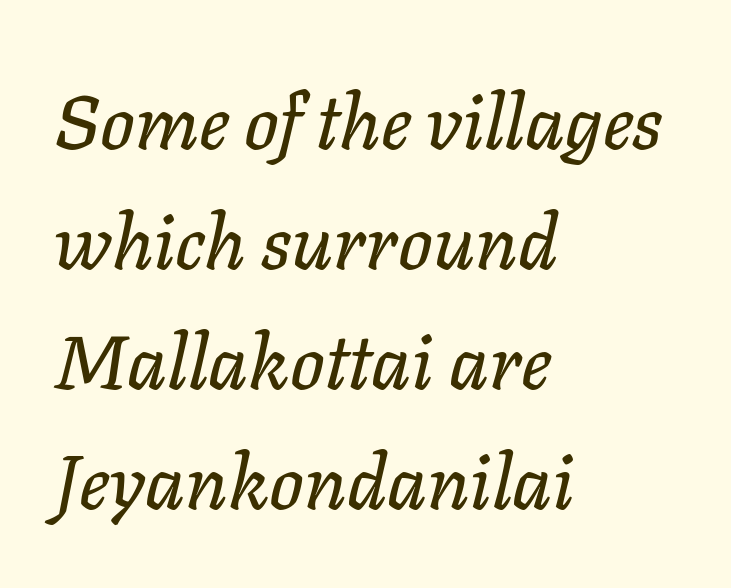
The image shows 76 px text type, italic (leaning right); set left-aligned, normal line spacing (1.58x), normal letter spacing, not underlined; low stroke contrast and a medium x-height.
